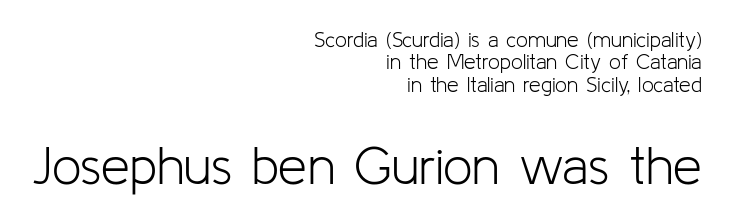
Do the characters align in a grid? No, the font is proportional. Typeset ragged left — the right edge is the straight one. Ink coverage per letter is moderate at most. Posture: straight, roman, zero tilt.
